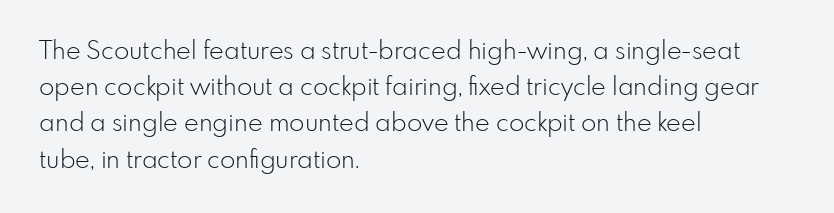
Q: Is the text bold? A: No.
Q: Is the text italic (slanted)? A: No, it is upright.
Q: Is the text underlined? A: No.
Q: How is the paragraph aligned? A: Left-aligned.
Q: Is the spacing between letters normal or unusually wide? A: Normal.
Q: Is the spacing between lines tight, normal or loose? A: Normal.
